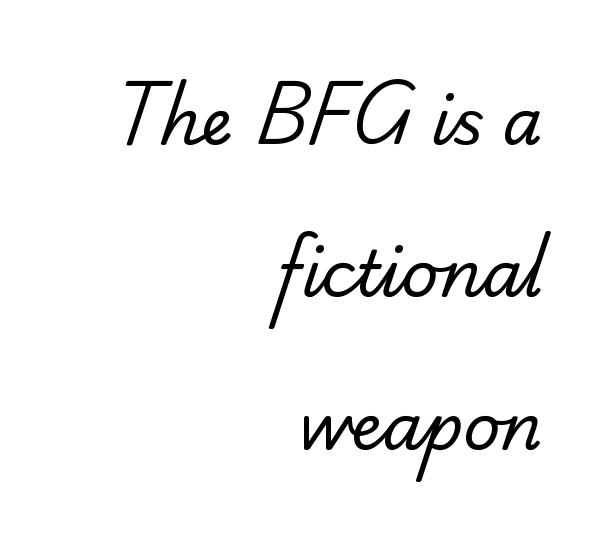
{"serif": "yes", "bold": "no", "weight": "regular", "width": "normal", "stroke_contrast": "low", "x_height": "small", "monospaced": "no", "underline": "no", "align": "right", "line_spacing": "loose", "line_spacing_ratio": 2.38, "letter_spacing": "normal", "letter_spacing_em": 0.0, "glyph_px": 64}
